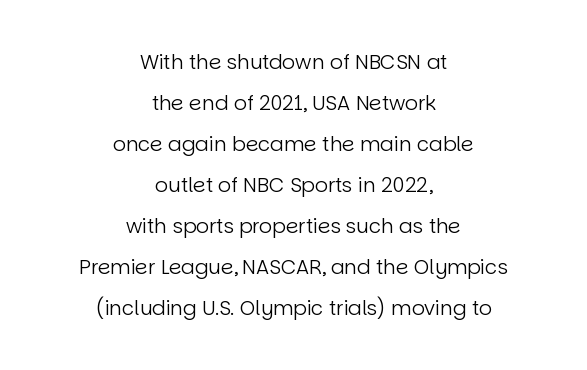
{"italic": "no", "bold": "no", "underline": "no", "align": "center", "line_spacing": "loose", "line_spacing_ratio": 2.05, "letter_spacing": "normal", "letter_spacing_em": 0.0, "glyph_px": 20}
